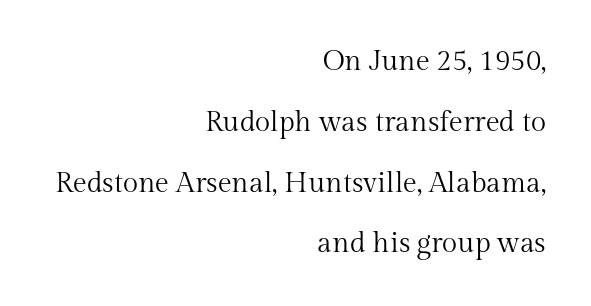
Q: Is the text bold? A: No.
Q: Is the text italic (slanted)? A: No, it is upright.
Q: Is the typeface a serif or a sans-serif typeface? A: Serif.
Q: Is the text underlined? A: No.
Q: How is the paragraph aligned? A: Right-aligned.
Q: Is the spacing between letters normal or unusually wide? A: Normal.
Q: Is the spacing between lines tight, normal or loose? A: Loose.
Q: Width (condensed, normal, or wide)? A: Normal.
Q: Stroke contrast? A: Medium.
Q: x-height? A: Medium.
Q: Monospaced? A: No.
